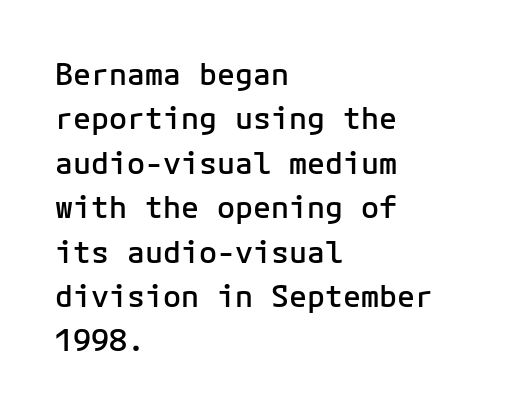
Grotesque or geometric, the face here clearly has no serifs. Honestly, there is no underline to notice here at all. This sample uses plain, unmodified letter spacing. The rendering uses typewriter-style spacing with identical character cells.
